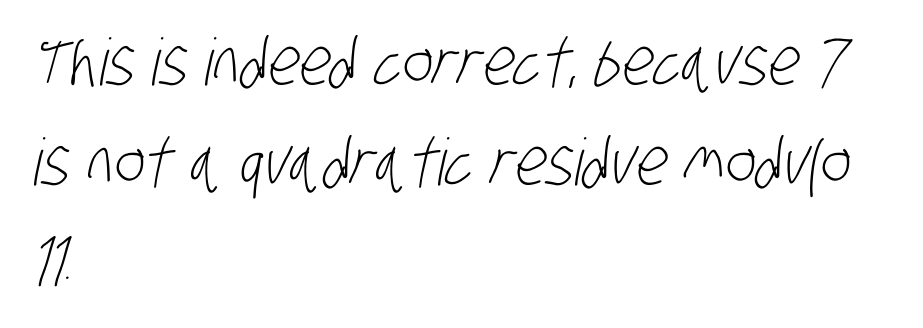
Q: Is the text bold? A: No.
Q: Is the typeface a serif or a sans-serif typeface? A: Sans-serif.
Q: Is the text underlined? A: No.
Q: How is the paragraph aligned? A: Left-aligned.
Q: Is the spacing between letters normal or unusually wide? A: Normal.
Q: Is the spacing between lines tight, normal or loose? A: Normal.
Q: Width (condensed, normal, or wide)? A: Condensed.
Q: Stroke contrast? A: Low.
Q: x-height? A: Large.
Q: Monospaced? A: No.
